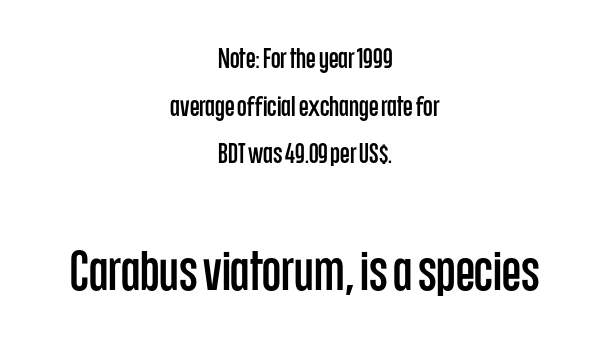
Q: Is the text italic (slanted)? A: No, it is upright.
Q: Is the typeface a serif or a sans-serif typeface? A: Sans-serif.
Q: Is the text underlined? A: No.
Q: How is the paragraph aligned? A: Centered.
Q: Is the spacing between letters normal or unusually wide? A: Normal.
Q: Is the spacing between lines tight, normal or loose? A: Normal.
Q: Which block of text is set in a larger size, the first (top) or the second (bottom)? A: The second (bottom) one.
Q: Width (condensed, normal, or wide)? A: Condensed.
Q: Stroke contrast? A: Low.
Q: x-height? A: Large.
Q: Monospaced? A: No.
